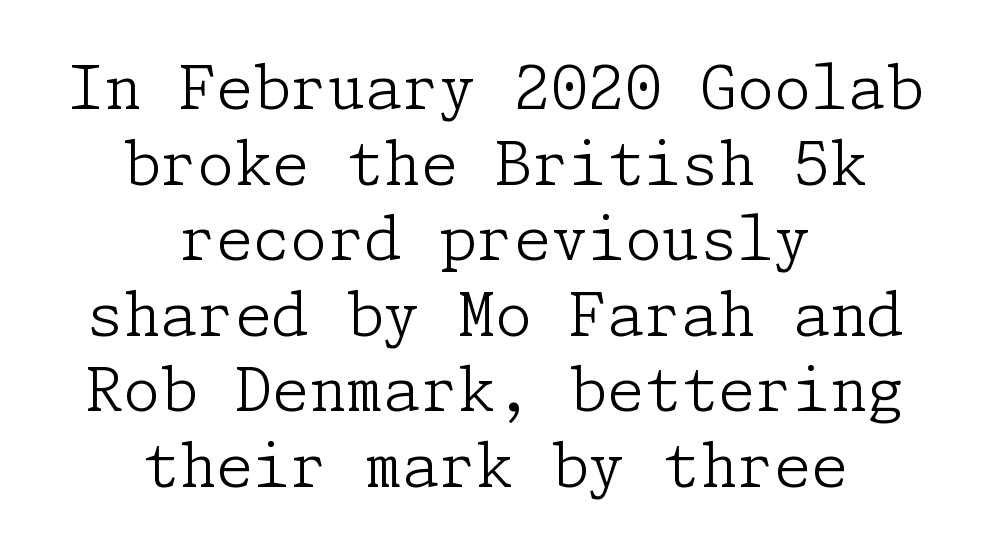
{"serif": "yes", "italic": "no", "bold": "no", "weight": "light", "width": "normal", "stroke_contrast": "low", "x_height": "medium", "underline": "no", "align": "center", "line_spacing": "normal", "line_spacing_ratio": 1.26, "letter_spacing": "normal", "letter_spacing_em": 0.0, "glyph_px": 60}
